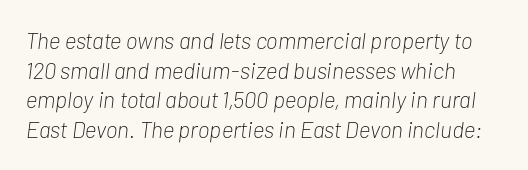
The image shows 23 px text type, italic (leaning right); set normal line spacing (1.29x), normal letter spacing, not underlined.
